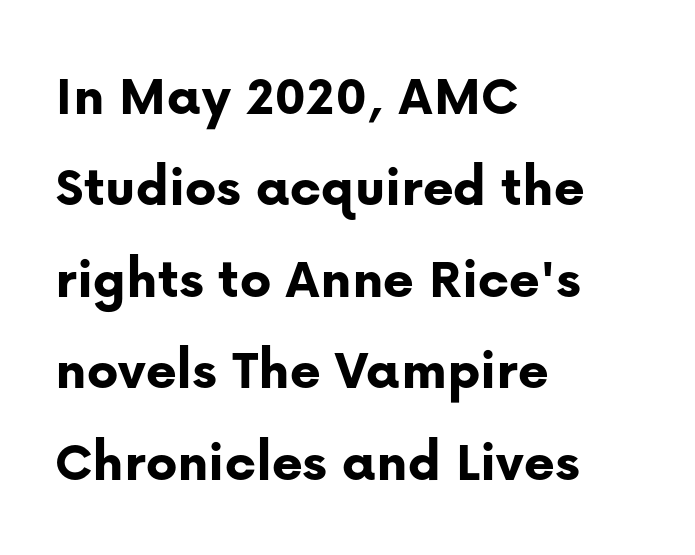
{"serif": "no", "italic": "no", "bold": "yes", "weight": "bold", "width": "normal", "stroke_contrast": "low", "x_height": "medium", "monospaced": "no", "underline": "no", "align": "left", "line_spacing": "normal", "line_spacing_ratio": 1.55, "letter_spacing": "normal", "letter_spacing_em": 0.0, "glyph_px": 59}
